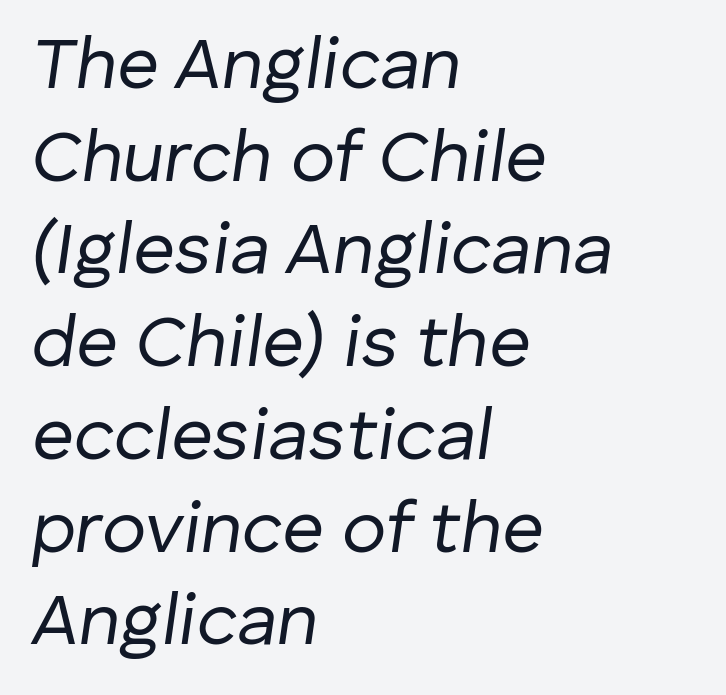
The image shows 73 px regular-weight type, italic (leaning right); set left-aligned, normal line spacing (1.27x), normal letter spacing, not underlined; low stroke contrast and a medium x-height.
